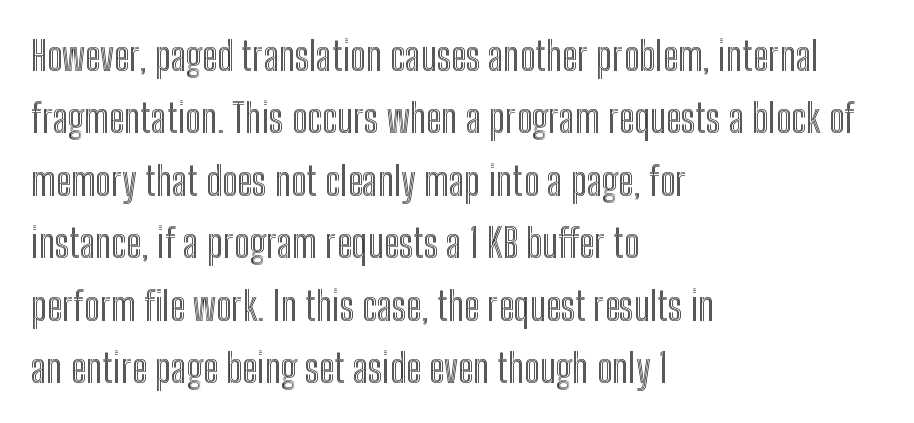
The image shows 40 px condensed type, upright; set left-aligned, normal line spacing (1.56x), normal letter spacing, not underlined; a medium x-height.
